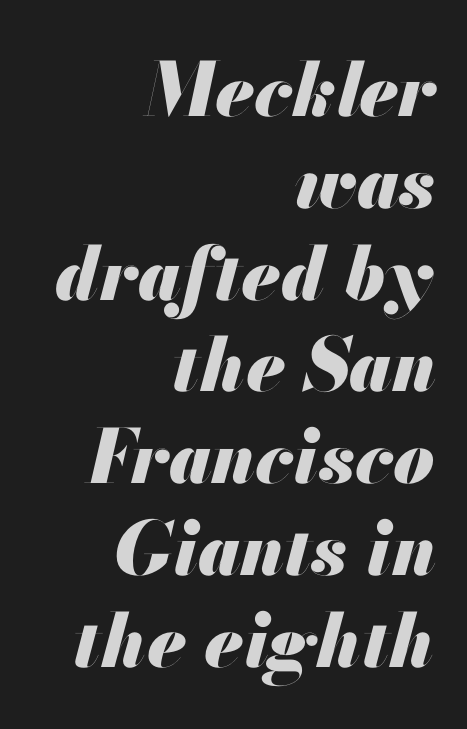
The rendering uses natural spacing where letterforms have individual widths. These lines carry a lot of weight — the face is fully bold. Check the space under the baseline: it is left empty. This sample is right-justified, so line beginnings fall wherever the words allow. Honestly, the letter spacing is just normal — you wouldn't notice it. Emphasis-style slanted type is in use.
